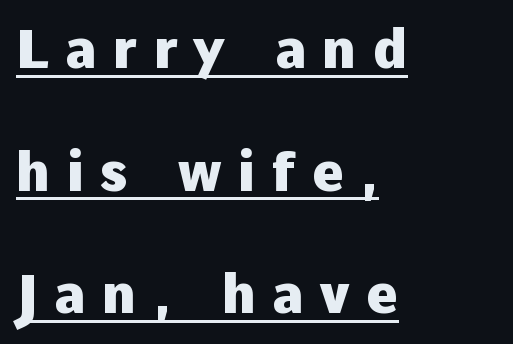
{"serif": "no", "italic": "no", "bold": "yes", "weight": "heavy", "width": "normal", "stroke_contrast": "low", "x_height": "medium", "monospaced": "no", "underline": "yes", "align": "left", "line_spacing": "loose", "line_spacing_ratio": 2.27, "letter_spacing": "wide", "letter_spacing_em": 0.31, "glyph_px": 54}
